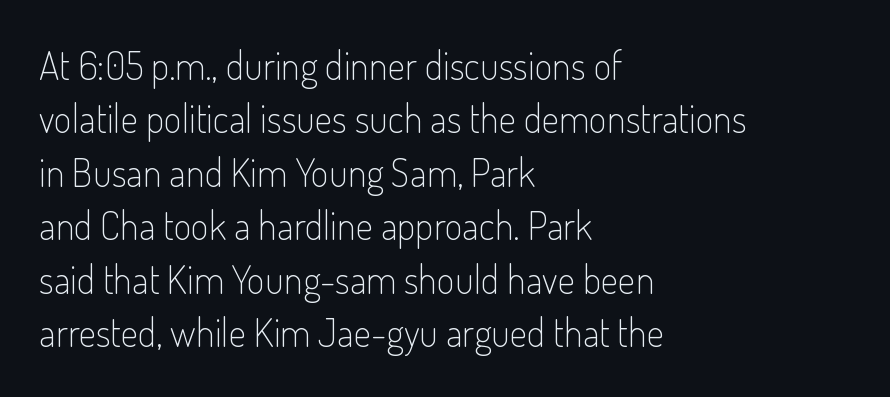
The image shows 39 px light, condensed sans-serif type, upright; set left-aligned, normal line spacing (1.37x), normal letter spacing, not underlined; low stroke contrast and a small x-height.
